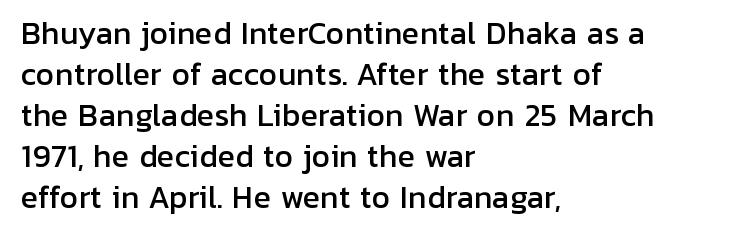
{"serif": "no", "italic": "no", "width": "normal", "stroke_contrast": "low", "x_height": "medium", "monospaced": "no", "underline": "no", "align": "left", "line_spacing": "normal", "line_spacing_ratio": 1.41, "letter_spacing": "normal", "letter_spacing_em": 0.0, "glyph_px": 29}
